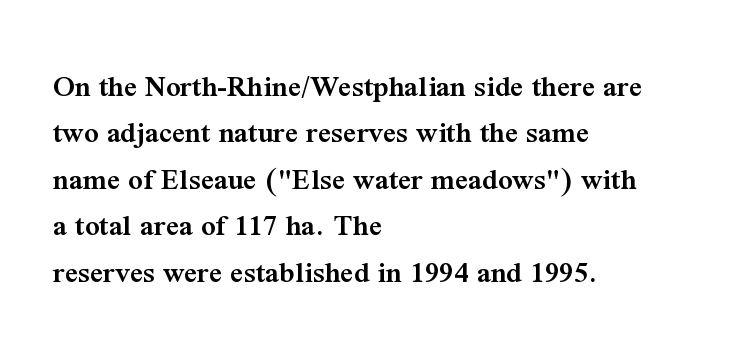
The image shows 32 px semibold serif type, upright; set left-aligned, normal line spacing (1.45x), normal letter spacing, not underlined; medium stroke contrast and a medium x-height.
